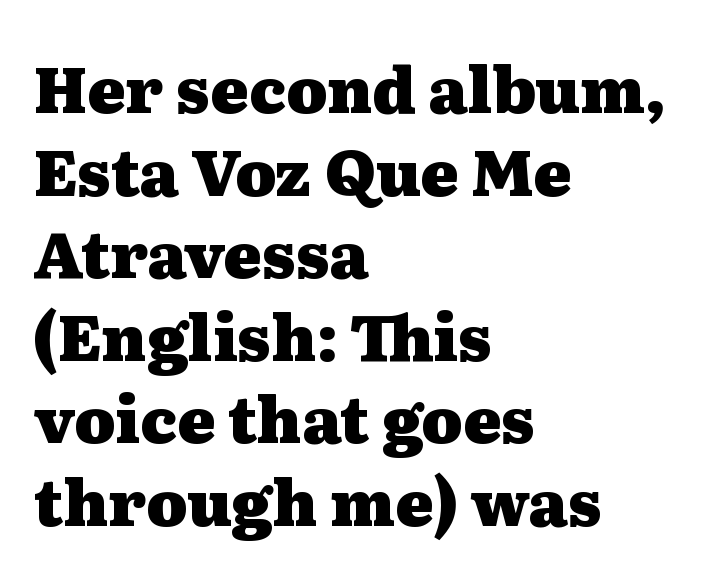
{"serif": "yes", "italic": "no", "bold": "yes", "weight": "heavy", "width": "wide", "stroke_contrast": "medium", "x_height": "medium", "monospaced": "no", "underline": "no", "align": "left", "line_spacing": "normal", "line_spacing_ratio": 1.31, "letter_spacing": "normal", "letter_spacing_em": 0.0, "glyph_px": 63}
